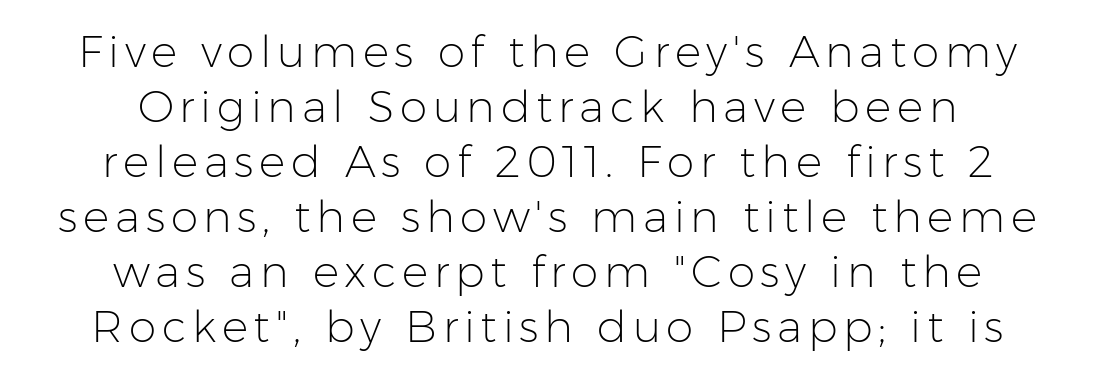
The image shows 44 px light sans-serif type, upright; set centered, normal line spacing (1.25x), not underlined; low stroke contrast and a medium x-height.
